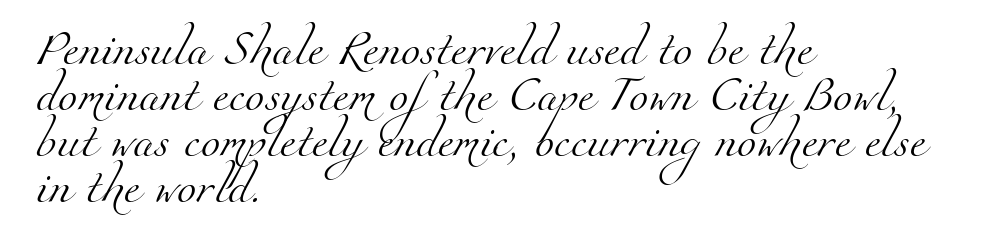
The image shows 35 px light serif type; set left-aligned, normal line spacing (1.31x), normal letter spacing, not underlined; medium stroke contrast and a small x-height.
